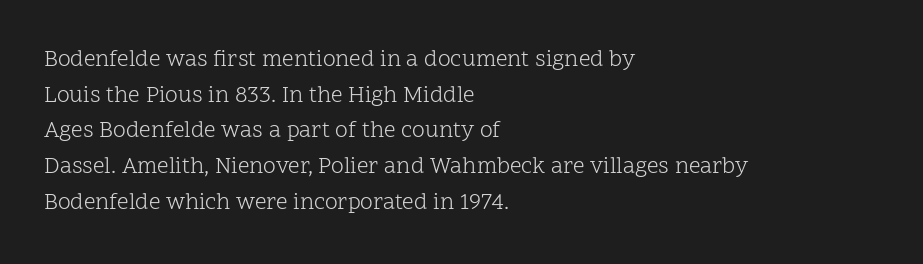
The image shows 23 px text type, upright; set left-aligned, normal line spacing (1.55x), normal letter spacing, not underlined.
